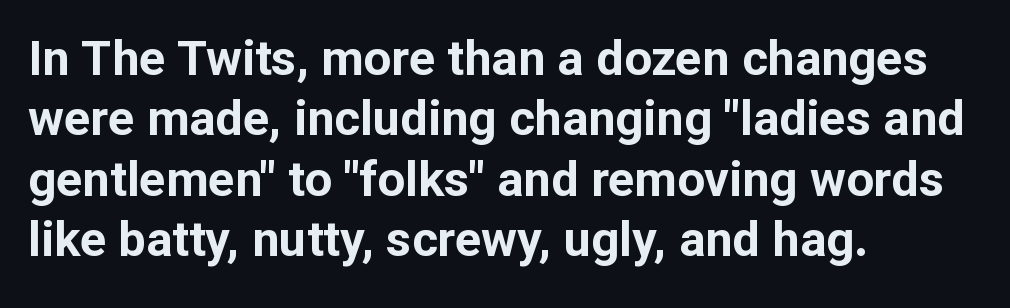
The image shows 49 px bold sans-serif type, upright; set left-aligned, line spacing 1.23x, normal letter spacing, not underlined; low stroke contrast and a medium x-height.
